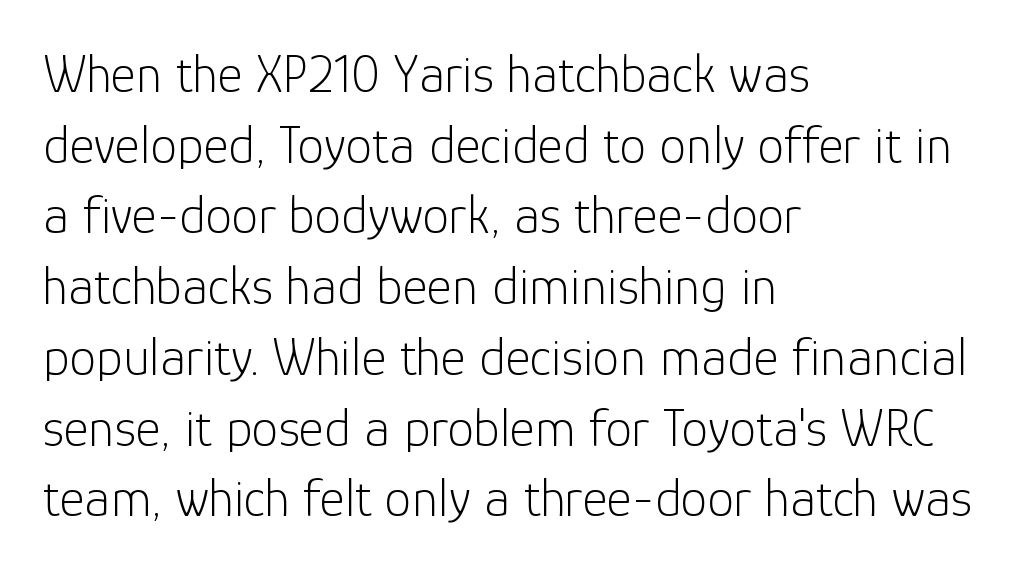
{"serif": "no", "italic": "no", "bold": "no", "weight": "light", "width": "normal", "stroke_contrast": "low", "x_height": "medium", "monospaced": "no", "underline": "no", "align": "left", "line_spacing": "normal", "line_spacing_ratio": 1.31, "letter_spacing": "normal", "letter_spacing_em": 0.0, "glyph_px": 54}
